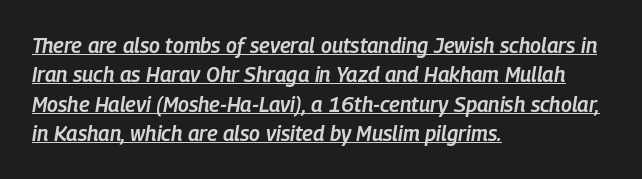
Q: Is the text bold? A: Semi-bold.
Q: Is the text italic (slanted)? A: Yes, it leans right by about 9 degrees.
Q: Is the text underlined? A: Yes.
Q: How is the paragraph aligned? A: Left-aligned.
Q: Is the spacing between letters normal or unusually wide? A: Normal.
Q: Is the spacing between lines tight, normal or loose? A: Normal.
